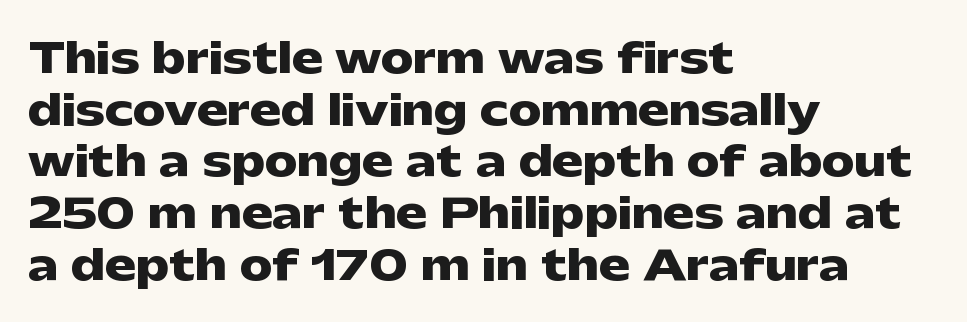
{"serif": "no", "italic": "no", "bold": "yes", "weight": "heavy", "width": "wide", "stroke_contrast": "low", "x_height": "medium", "monospaced": "no", "underline": "no", "align": "left", "line_spacing": "normal", "line_spacing_ratio": 1.26, "letter_spacing": "normal", "letter_spacing_em": 0.0, "glyph_px": 41}
